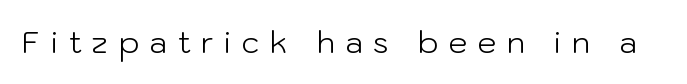
Loose tracking; the words dissolve into strings of separated letters. To sum up the face: it is a sans, with no serifs. Any mark beneath the type? The region is blank. Does the lettering tilt? It doesn't — this is upright. The rendering uses natural spacing where letterforms have individual widths. Summary of weight: not heavy and not bold.
